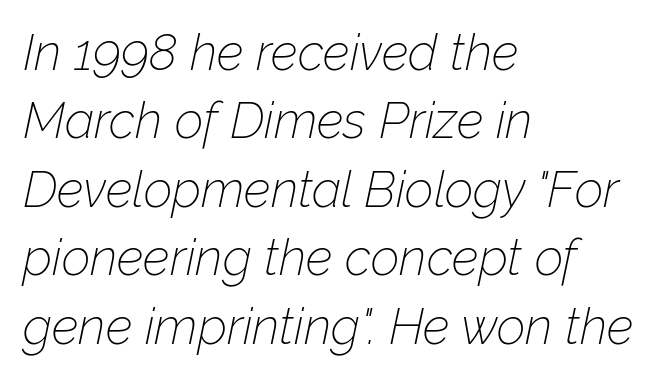
{"italic": "yes", "lean": "right", "slant_degrees": 12, "bold": "no", "weight": "thin", "width": "normal", "stroke_contrast": "low", "x_height": "medium", "monospaced": "no", "underline": "no", "align": "left", "line_spacing": "normal", "line_spacing_ratio": 1.37, "letter_spacing": "normal", "letter_spacing_em": 0.0, "glyph_px": 50}
